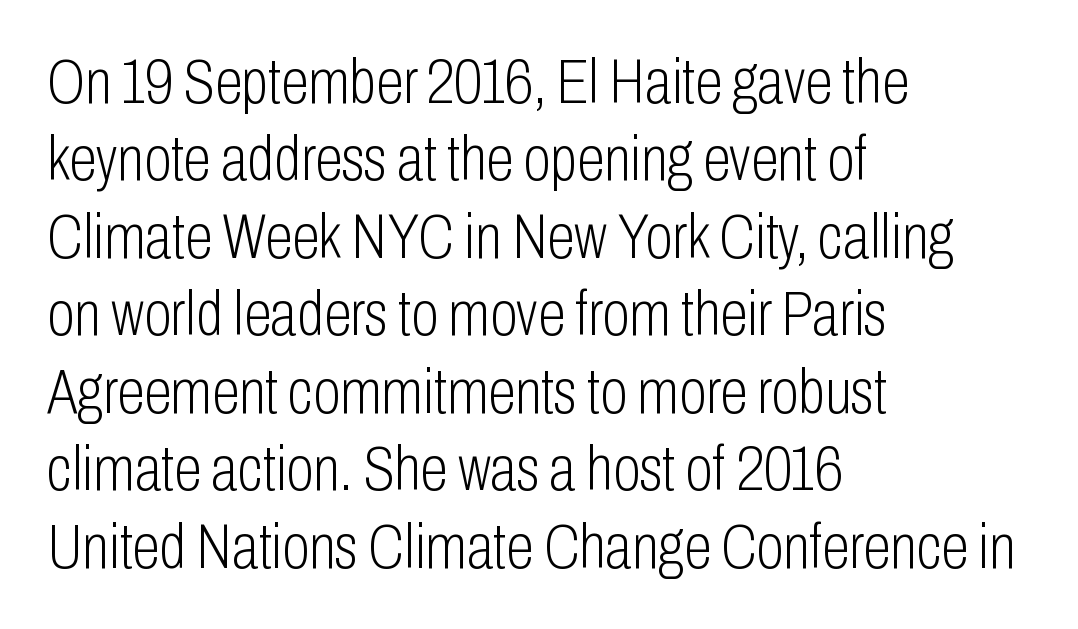
Q: Is the text bold? A: No.
Q: Is the text italic (slanted)? A: No, it is upright.
Q: Is the typeface a serif or a sans-serif typeface? A: Sans-serif.
Q: Is the text underlined? A: No.
Q: How is the paragraph aligned? A: Left-aligned.
Q: Is the spacing between letters normal or unusually wide? A: Normal.
Q: Width (condensed, normal, or wide)? A: Condensed.
Q: Stroke contrast? A: Low.
Q: x-height? A: Medium.
Q: Monospaced? A: No.
